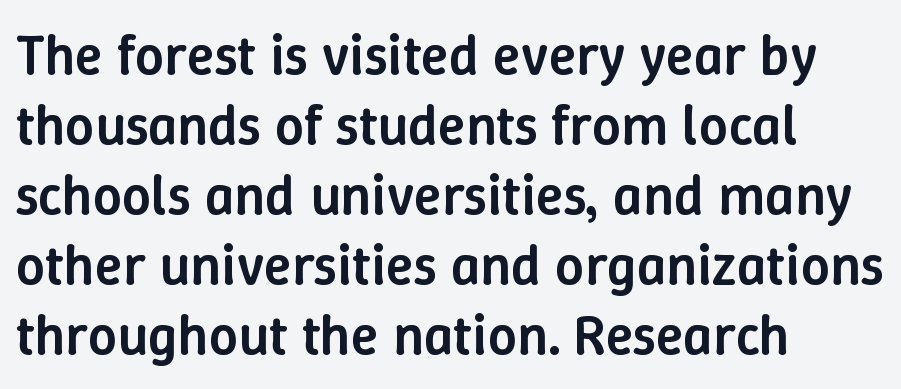
Q: Is the text bold? A: Semi-bold.
Q: Is the text italic (slanted)? A: No, it is upright.
Q: Is the text underlined? A: No.
Q: How is the paragraph aligned? A: Left-aligned.
Q: Is the spacing between letters normal or unusually wide? A: Normal.
Q: Width (condensed, normal, or wide)? A: Normal.
Q: Stroke contrast? A: Low.
Q: x-height? A: Medium.
Q: Monospaced? A: No.
